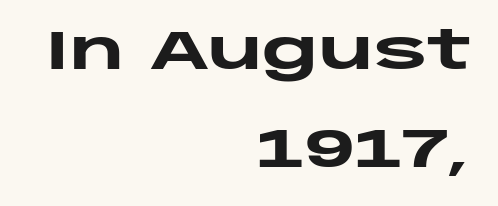
The typesetter chose a ragged-left arrangement here. This sample has the flowing, uneven cadence of proportional lettering. The letters stand upright; this is a roman face. The line texture is even and compact thanks to regular tracking. Glance below the letters and you will spot only blank space. Heft: maximum for text — a bold.
